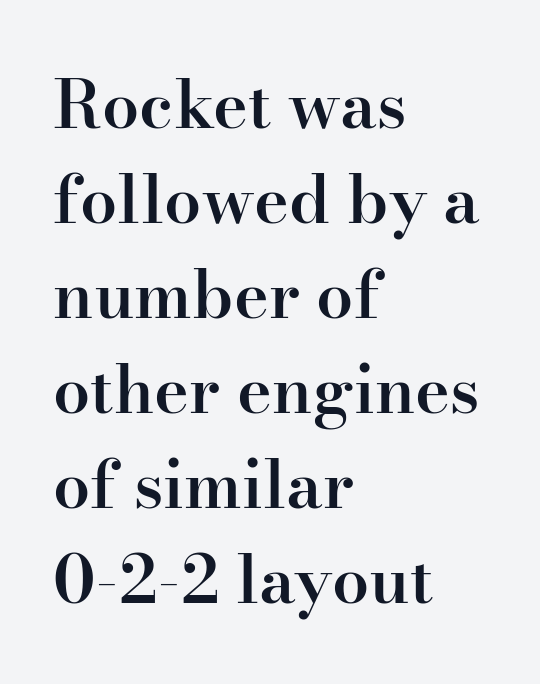
{"serif": "yes", "italic": "no", "bold": "semi", "weight": "semibold", "width": "normal", "stroke_contrast": "high", "x_height": "small", "monospaced": "no", "underline": "no", "align": "left", "line_spacing": "normal", "line_spacing_ratio": 1.44, "letter_spacing": "normal", "letter_spacing_em": 0.0, "glyph_px": 66}
